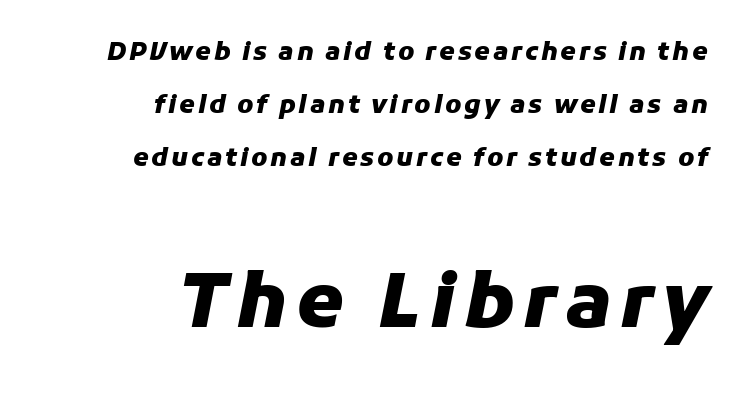
The image shows 76 px heavy type, italic (leaning right); set right-aligned, loose line spacing (2.13x), not underlined; the second (bottom) block is 3.04x larger; low stroke contrast and a medium x-height.
